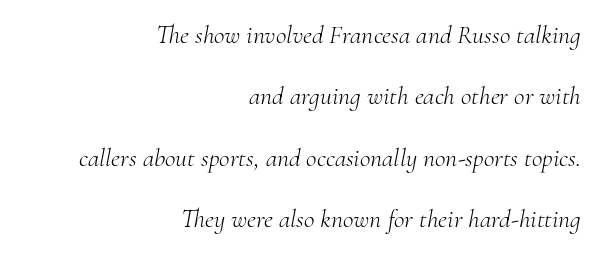
Q: Is the text bold? A: No.
Q: Is the text italic (slanted)? A: Yes, it leans right by about 10 degrees.
Q: Is the text underlined? A: No.
Q: How is the paragraph aligned? A: Right-aligned.
Q: Is the spacing between letters normal or unusually wide? A: Normal.
Q: Is the spacing between lines tight, normal or loose? A: Loose.
